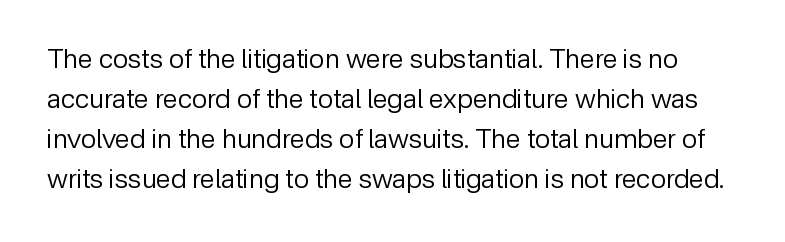
The image shows 27 px text type, upright; set normal line spacing (1.48x), normal letter spacing, not underlined.
